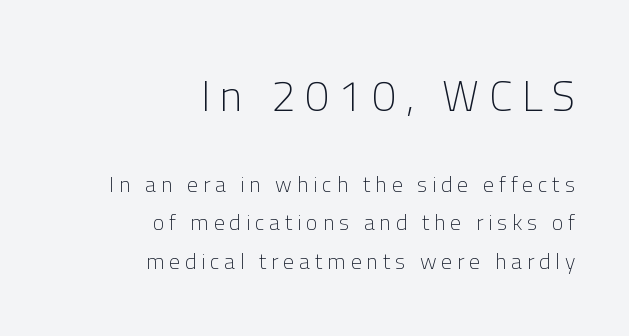
The image shows 43 px light sans-serif type, upright; set right-aligned, line spacing 1.74x, unusually wide letter spacing (+0.22 em), not underlined; the first (top) block is 1.95x larger; low stroke contrast and a medium x-height.
